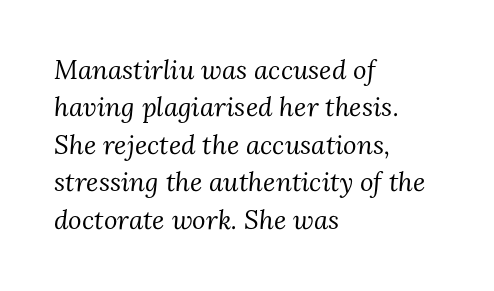
Q: Is the text bold? A: No.
Q: Is the text italic (slanted)? A: Yes, it leans right by about 3 degrees.
Q: Is the text underlined? A: No.
Q: How is the paragraph aligned? A: Left-aligned.
Q: Is the spacing between letters normal or unusually wide? A: Normal.
Q: Is the spacing between lines tight, normal or loose? A: Normal.
